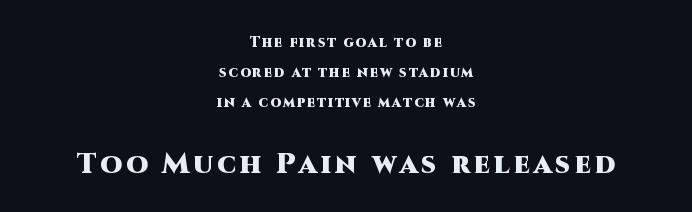
Q: Is the text bold? A: Yes.
Q: Is the text italic (slanted)? A: No, it is upright.
Q: Is the typeface a serif or a sans-serif typeface? A: Sans-serif.
Q: Is the text underlined? A: No.
Q: How is the paragraph aligned? A: Centered.
Q: Is the spacing between lines tight, normal or loose? A: Loose.
Q: Which block of text is set in a larger size, the first (top) or the second (bottom)? A: The second (bottom) one.
Q: Width (condensed, normal, or wide)? A: Normal.
Q: Stroke contrast? A: High.
Q: x-height? A: Large.
Q: Monospaced? A: No.
